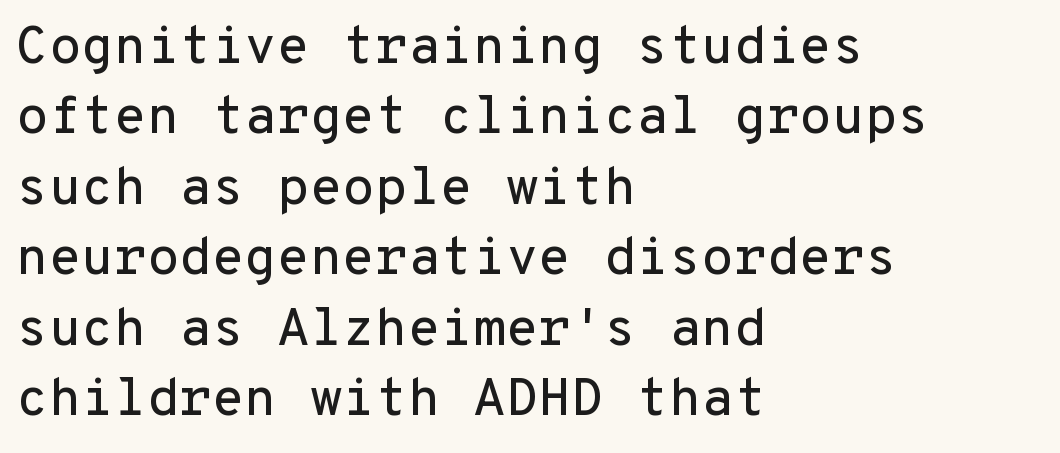
Q: Is the text italic (slanted)? A: No, it is upright.
Q: Is the typeface a serif or a sans-serif typeface? A: Sans-serif.
Q: Is the text underlined? A: No.
Q: How is the paragraph aligned? A: Left-aligned.
Q: Is the spacing between letters normal or unusually wide? A: Normal.
Q: Is the spacing between lines tight, normal or loose? A: Normal.
Q: Width (condensed, normal, or wide)? A: Normal.
Q: Stroke contrast? A: Low.
Q: x-height? A: Medium.
Q: Monospaced? A: Yes.
